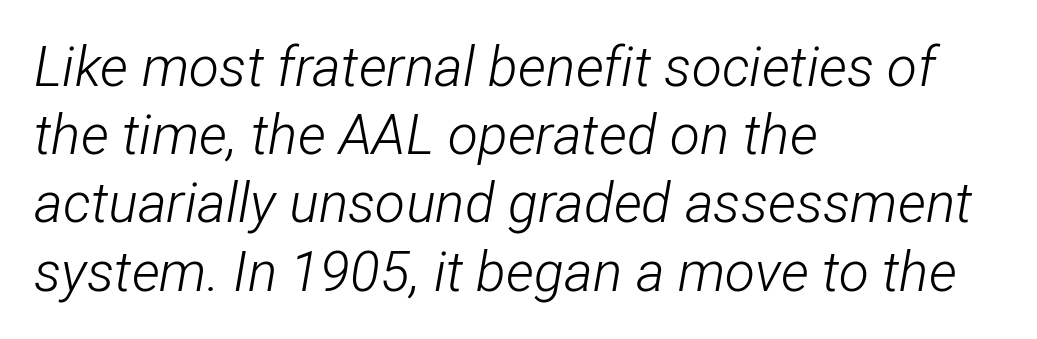
{"italic": "yes", "lean": "right", "slant_degrees": 12, "bold": "no", "weight": "light", "width": "condensed", "stroke_contrast": "low", "x_height": "medium", "monospaced": "no", "underline": "no", "align": "left", "line_spacing_ratio": 1.24, "letter_spacing": "normal", "letter_spacing_em": 0.0, "glyph_px": 55}
